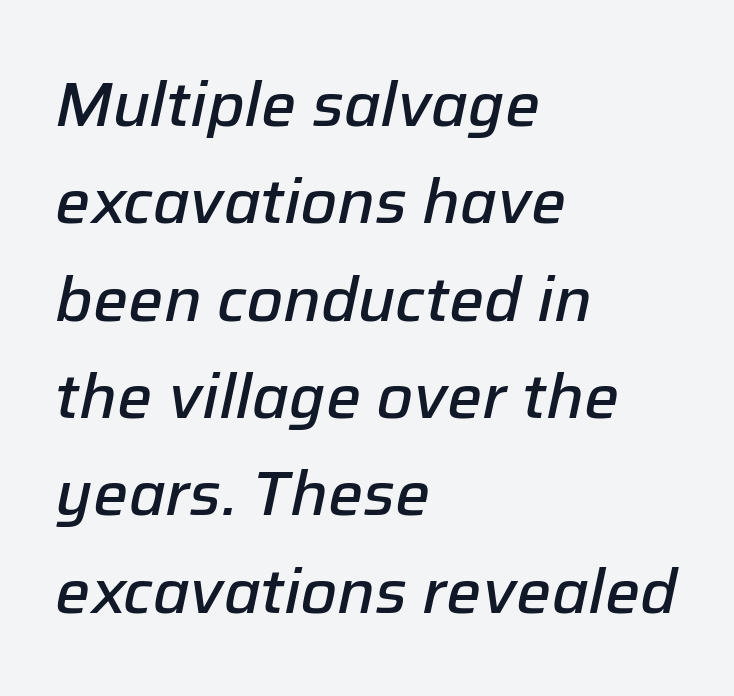
A somewhat darkened texture: the type is semibold rather than bold. The baseline area is clear. A classic flush-left, rag-right setting is used for this passage. The designer left line spacing at the default. Do the characters align in a grid? No, the font is proportional.
